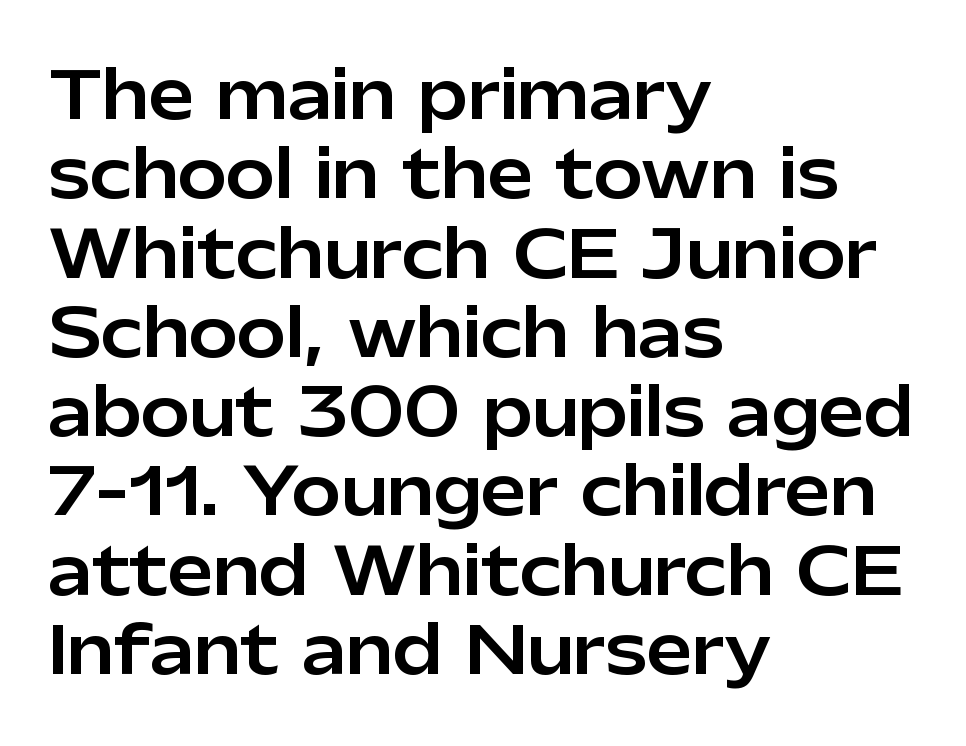
Characters follow at the spacing the type designer built in. A bare baseline throughout the passage. These lines are rendered in a variable-pitch font. In terms of letterform style, serifs are entirely absent.
